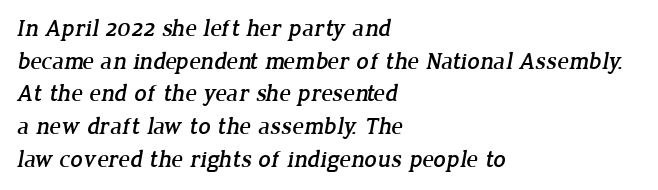
The text block is weighted toward the left margin, trailing off unevenly rightward. Tracking here is standard; glyphs follow each other at the usual distance. Vertically, the passage feels balanced, rows spaced as you'd expect. Type without underlining.
